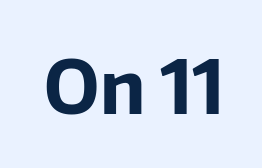
Q: Is the text bold? A: Yes.
Q: Is the text italic (slanted)? A: No, it is upright.
Q: Is the typeface a serif or a sans-serif typeface? A: Sans-serif.
Q: Is the text underlined? A: No.
Q: Is the spacing between letters normal or unusually wide? A: Normal.
Q: Width (condensed, normal, or wide)? A: Normal.
Q: Stroke contrast? A: Low.
Q: x-height? A: Medium.
Q: Monospaced? A: No.
